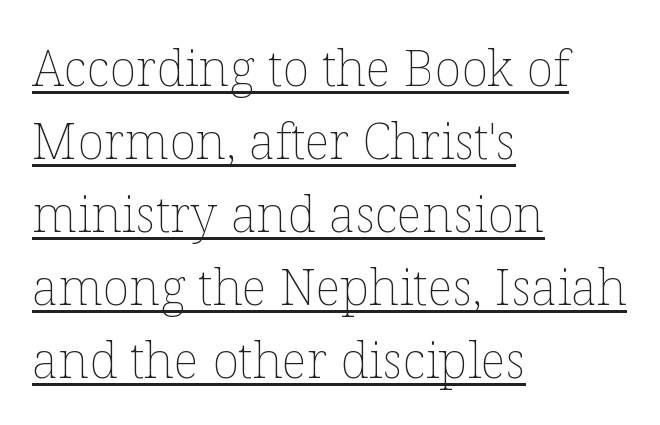
The image shows 50 px thin type, upright; set left-aligned, normal line spacing (1.46x), normal letter spacing, underlined; low stroke contrast and a medium x-height.
